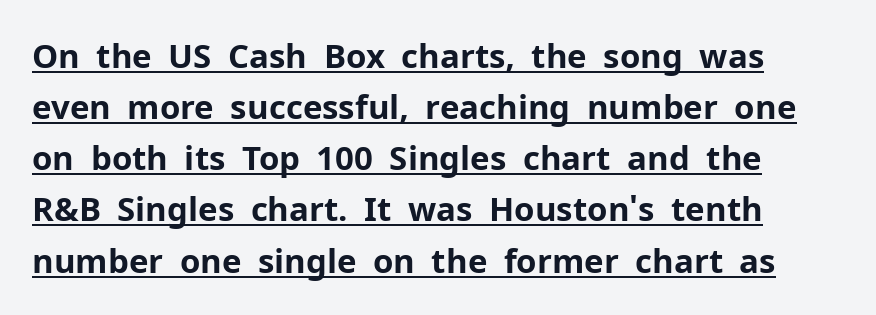
Q: Is the text bold? A: Yes.
Q: Is the text italic (slanted)? A: No, it is upright.
Q: Is the typeface a serif or a sans-serif typeface? A: Sans-serif.
Q: Is the text underlined? A: Yes.
Q: How is the paragraph aligned? A: Left-aligned.
Q: Is the spacing between letters normal or unusually wide? A: Normal.
Q: Is the spacing between lines tight, normal or loose? A: Normal.
Q: Width (condensed, normal, or wide)? A: Normal.
Q: Stroke contrast? A: Low.
Q: x-height? A: Medium.
Q: Monospaced? A: No.
